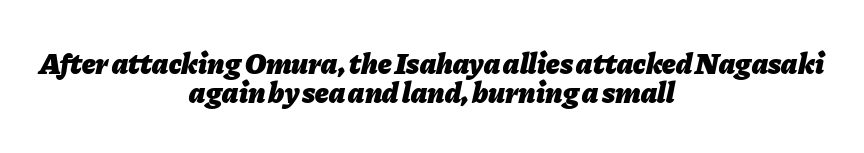
Q: Is the text bold? A: Yes.
Q: Is the text italic (slanted)? A: Yes, it leans right by about 11 degrees.
Q: Is the text underlined? A: No.
Q: How is the paragraph aligned? A: Centered.
Q: Is the spacing between letters normal or unusually wide? A: Normal.
Q: Is the spacing between lines tight, normal or loose? A: Tight.
Q: Width (condensed, normal, or wide)? A: Normal.
Q: Stroke contrast? A: Low.
Q: x-height? A: Medium.
Q: Monospaced? A: No.
